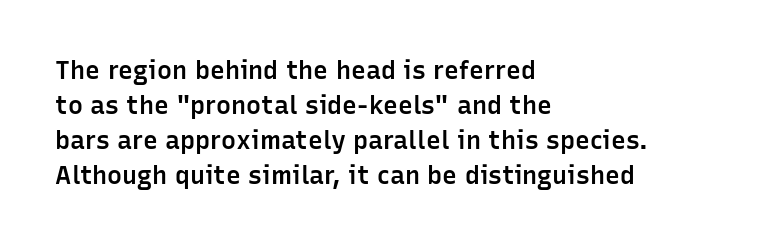
The image shows 25 px text type, upright; set left-aligned, normal line spacing (1.4x), normal letter spacing, not underlined.
